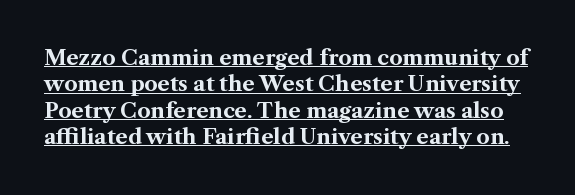
{"italic": "no", "bold": "yes", "underline": "yes", "line_spacing": "normal", "line_spacing_ratio": 1.26, "letter_spacing": "normal", "letter_spacing_em": 0.0, "glyph_px": 21}
